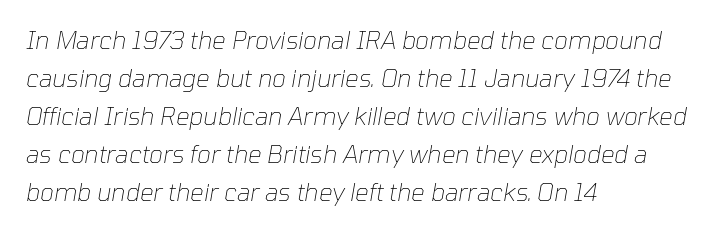
Q: Is the text bold? A: No.
Q: Is the text italic (slanted)? A: Yes, it leans right by about 10 degrees.
Q: Is the text underlined? A: No.
Q: How is the paragraph aligned? A: Left-aligned.
Q: Is the spacing between letters normal or unusually wide? A: Normal.
Q: Is the spacing between lines tight, normal or loose? A: Normal.
